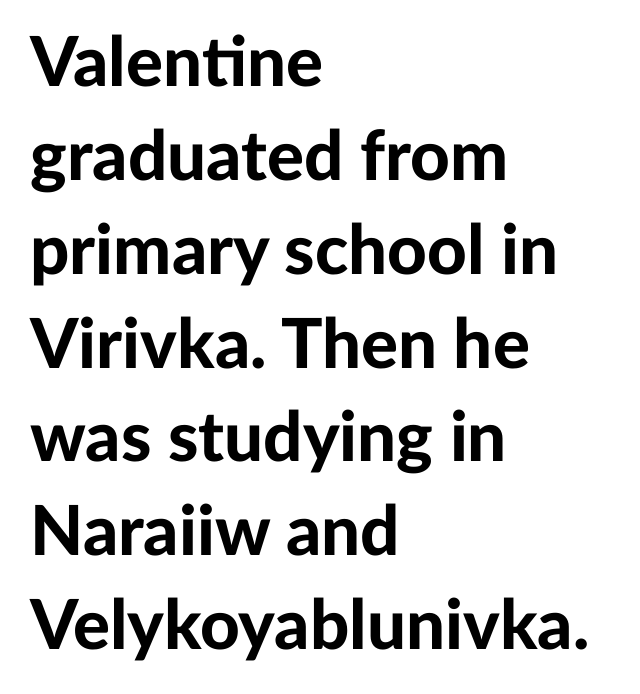
The passage shown is typed in a proportional face where columns would drift. The specimen omits any rule beneath the text block's lines. The designer left line spacing at the default. Heft: maximum for text — a bold.
